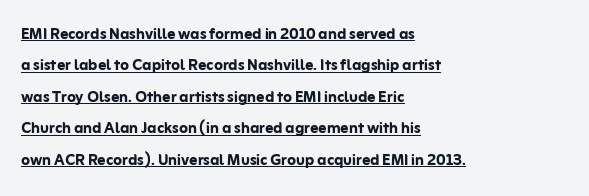
The line texture is even and compact thanks to regular tracking. The string is rendered with underlining switched on. Which margin do the lines hug? The left one — the right edge is uneven. This is heavy type, rendered in bold. It's the straight-up-and-down kind of type. One glance says typical: line gaps are just what's usual.
